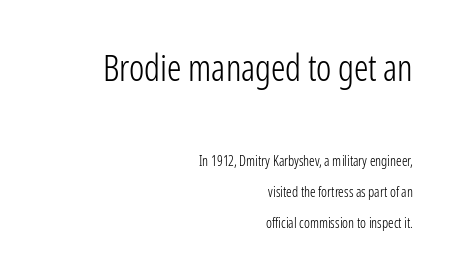
Q: Is the text bold? A: No.
Q: Is the text italic (slanted)? A: No, it is upright.
Q: Is the typeface a serif or a sans-serif typeface? A: Sans-serif.
Q: Is the text underlined? A: No.
Q: How is the paragraph aligned? A: Right-aligned.
Q: Is the spacing between letters normal or unusually wide? A: Normal.
Q: Is the spacing between lines tight, normal or loose? A: Loose.
Q: Which block of text is set in a larger size, the first (top) or the second (bottom)? A: The first (top) one.
Q: Width (condensed, normal, or wide)? A: Condensed.
Q: Stroke contrast? A: Low.
Q: x-height? A: Medium.
Q: Monospaced? A: No.
